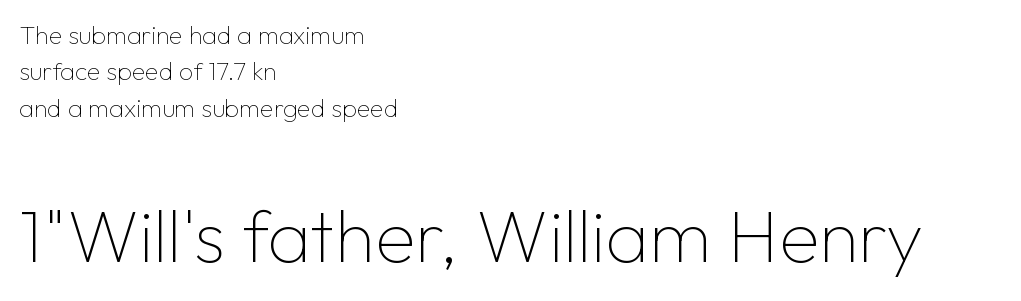
{"serif": "no", "italic": "no", "bold": "no", "weight": "thin", "width": "normal", "stroke_contrast": "low", "x_height": "medium", "monospaced": "no", "underline": "no", "align": "left", "line_spacing": "normal", "line_spacing_ratio": 1.46, "letter_spacing": "normal", "letter_spacing_em": 0.0, "larger_block": "second", "size_ratio": 2.96, "glyph_px": 74}
